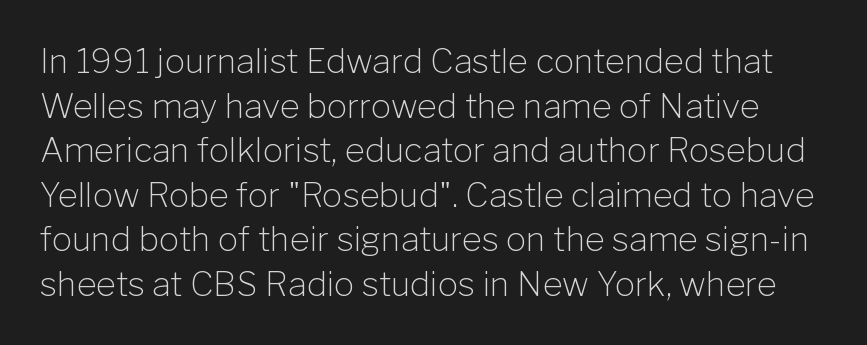
The passage shown has conventional tracking throughout. Leading matches the norm, producing a regular column. The face used here is proportionally spaced, like ordinary book or web type. The words here are not underlined. Do the letters lean? They stand straight. The letterforms sit at book weight or below.
